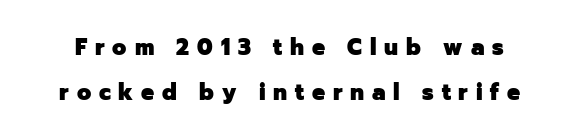
Caption: bold face, heavy strokes. The tracking jumps out immediately: characters are airy and widely separated. Baseline-to-baseline distance is far greater than the letter height. The strip under each line holds only bare page. A typesetter would mark this as roman, not italic.
